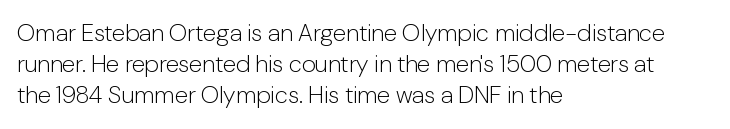
The ragged edge is on the right, which tells us the setting is flush left. The passage shown is not underscored anywhere. These lines were composed using upright roman letters. This sample uses plain, unmodified letter spacing. Reading down the column, the eye jumps a familiar distance to each next line.
